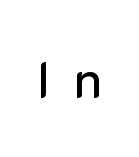
The image shows 51 px sans-serif type, upright; set unusually wide letter spacing (+0.44 em), not underlined; low stroke contrast and a medium x-height.
